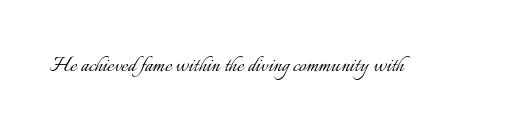
{"bold": "no", "underline": "no", "letter_spacing": "normal", "letter_spacing_em": 0.0, "glyph_px": 26}
